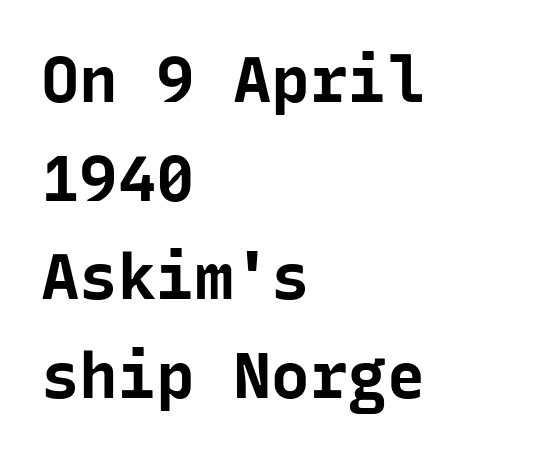
Q: Is the text bold? A: Yes.
Q: Is the text italic (slanted)? A: No, it is upright.
Q: Is the typeface a serif or a sans-serif typeface? A: Sans-serif.
Q: Is the text underlined? A: No.
Q: How is the paragraph aligned? A: Left-aligned.
Q: Is the spacing between letters normal or unusually wide? A: Normal.
Q: Is the spacing between lines tight, normal or loose? A: Normal.
Q: Width (condensed, normal, or wide)? A: Normal.
Q: Stroke contrast? A: Low.
Q: x-height? A: Medium.
Q: Monospaced? A: Yes.
